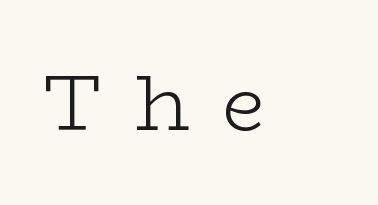
Q: Is the text bold? A: No.
Q: Is the text italic (slanted)? A: No, it is upright.
Q: Is the typeface a serif or a sans-serif typeface? A: Serif.
Q: Is the text underlined? A: No.
Q: Is the spacing between letters normal or unusually wide? A: Unusually wide.
Q: Width (condensed, normal, or wide)? A: Wide.
Q: Stroke contrast? A: Low.
Q: x-height? A: Medium.
Q: Monospaced? A: No.
